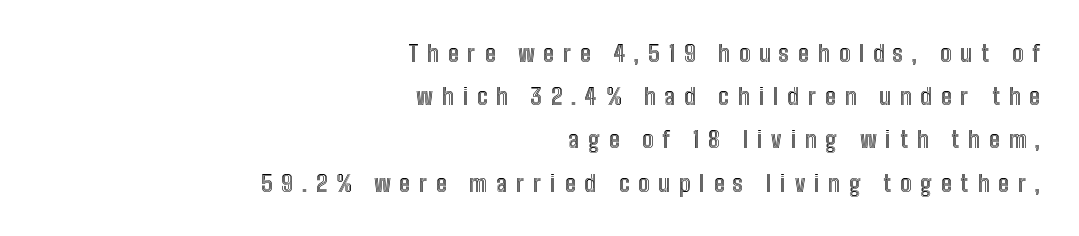
Q: Is the text italic (slanted)? A: No, it is upright.
Q: Is the text underlined? A: No.
Q: How is the paragraph aligned? A: Right-aligned.
Q: Is the spacing between letters normal or unusually wide? A: Unusually wide.
